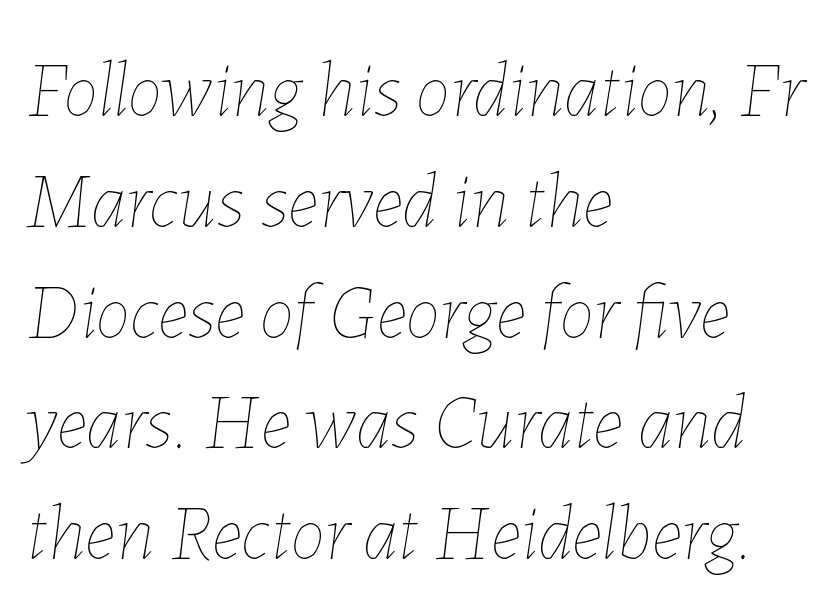
The image shows 78 px thin type, italic (leaning right); set left-aligned, normal line spacing (1.42x), normal letter spacing, not underlined; low stroke contrast and a medium x-height.
